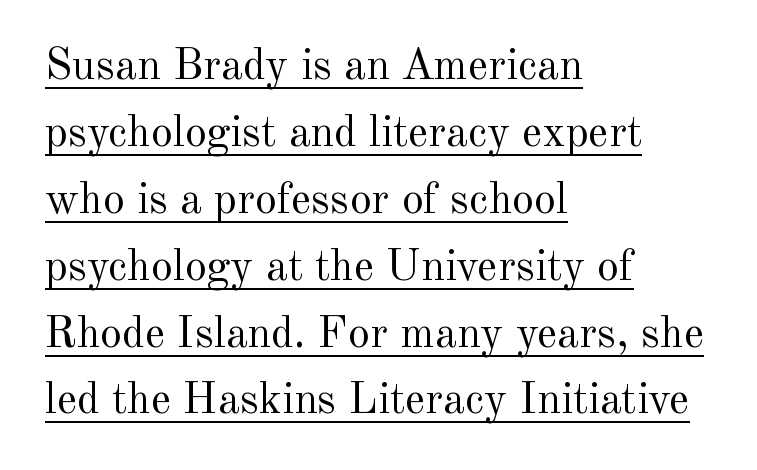
Q: Is the text bold? A: No.
Q: Is the text italic (slanted)? A: No, it is upright.
Q: Is the typeface a serif or a sans-serif typeface? A: Serif.
Q: Is the text underlined? A: Yes.
Q: How is the paragraph aligned? A: Left-aligned.
Q: Is the spacing between letters normal or unusually wide? A: Normal.
Q: Is the spacing between lines tight, normal or loose? A: Normal.
Q: Width (condensed, normal, or wide)? A: Normal.
Q: x-height? A: Small.
Q: Monospaced? A: No.
